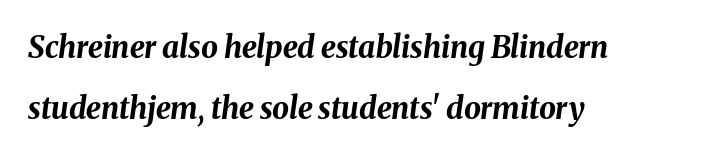
The image shows 30 px bold type, italic (leaning right); set left-aligned, loose line spacing (2.04x), normal letter spacing, not underlined; medium stroke contrast and a medium x-height.
